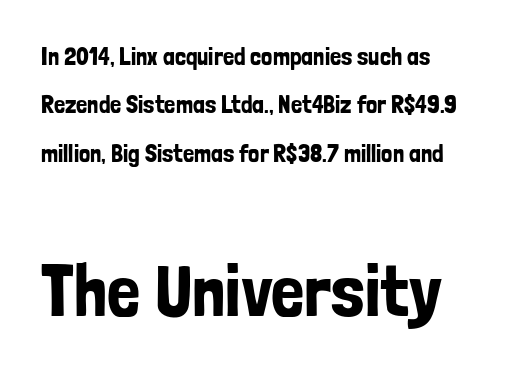
Q: Is the text italic (slanted)? A: No, it is upright.
Q: Is the typeface a serif or a sans-serif typeface? A: Sans-serif.
Q: Is the text underlined? A: No.
Q: How is the paragraph aligned? A: Left-aligned.
Q: Is the spacing between letters normal or unusually wide? A: Normal.
Q: Is the spacing between lines tight, normal or loose? A: Loose.
Q: Which block of text is set in a larger size, the first (top) or the second (bottom)? A: The second (bottom) one.
Q: Width (condensed, normal, or wide)? A: Condensed.
Q: Stroke contrast? A: Low.
Q: x-height? A: Medium.
Q: Monospaced? A: No.
